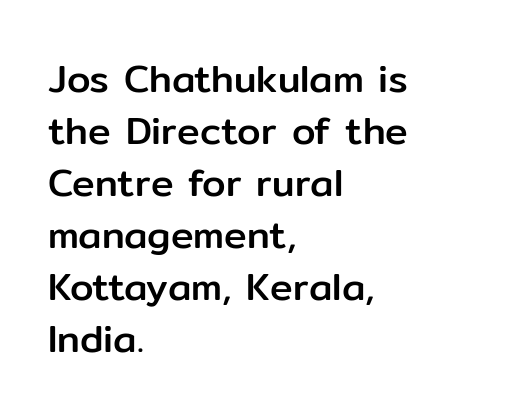
The image shows 38 px sans-serif type, upright; set left-aligned, normal line spacing (1.37x), normal letter spacing, not underlined; low stroke contrast and a medium x-height.
